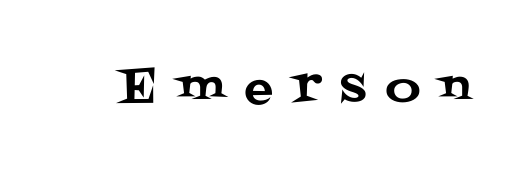
{"serif": "yes", "italic": "no", "width": "normal", "stroke_contrast": "medium", "x_height": "large", "monospaced": "no", "underline": "no", "letter_spacing": "wide", "letter_spacing_em": 0.41, "glyph_px": 48}
